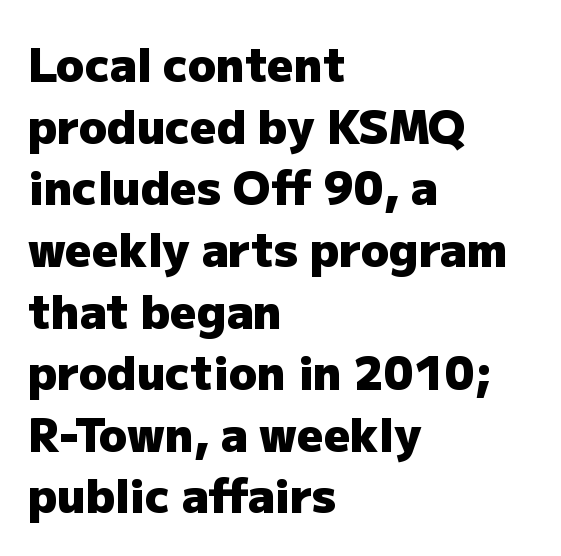
{"serif": "no", "italic": "no", "bold": "yes", "weight": "heavy", "width": "normal", "stroke_contrast": "low", "x_height": "medium", "monospaced": "no", "underline": "no", "align": "left", "line_spacing": "normal", "line_spacing_ratio": 1.34, "letter_spacing": "normal", "letter_spacing_em": 0.0, "glyph_px": 46}
